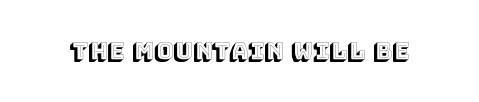
{"italic": "no", "underline": "no", "letter_spacing": "normal", "letter_spacing_em": 0.0, "glyph_px": 23}
